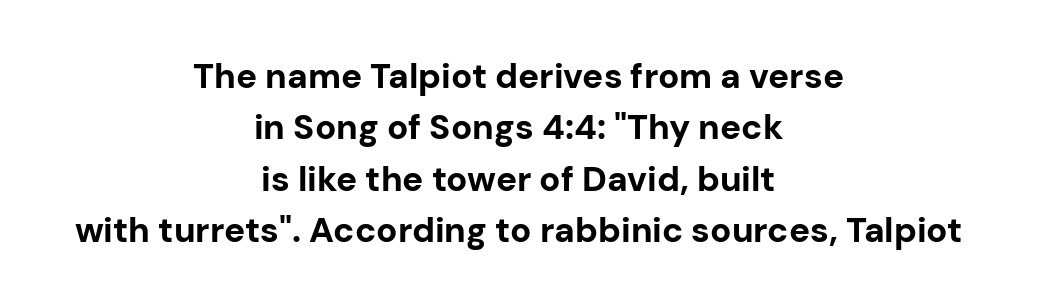
{"serif": "no", "italic": "no", "bold": "yes", "weight": "bold", "width": "normal", "stroke_contrast": "low", "x_height": "medium", "monospaced": "no", "underline": "no", "align": "center", "line_spacing": "normal", "line_spacing_ratio": 1.47, "letter_spacing": "normal", "letter_spacing_em": 0.0, "glyph_px": 35}
